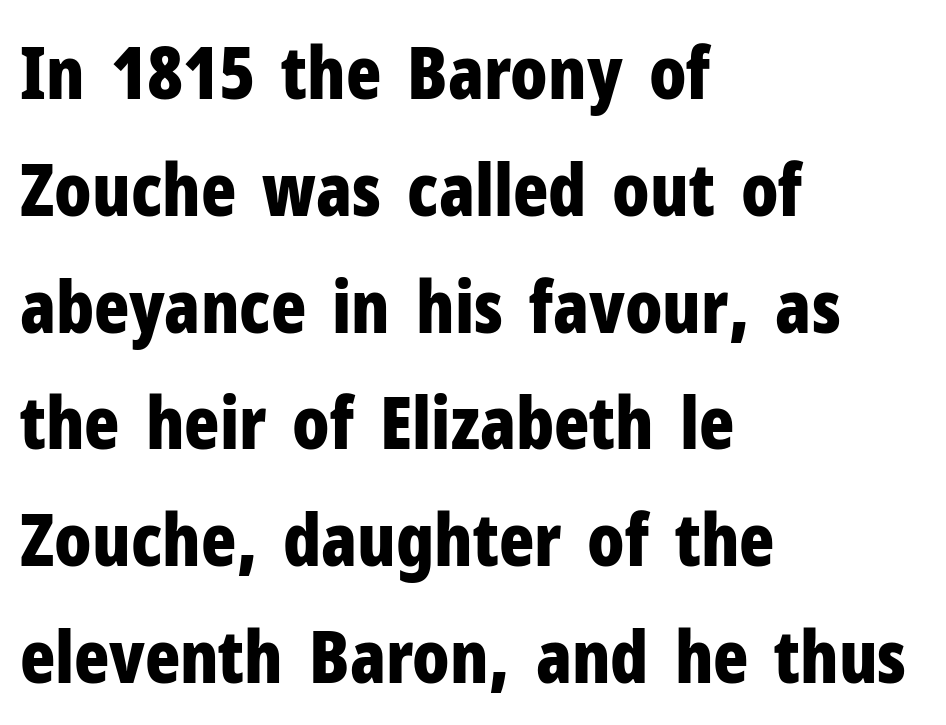
This sample uses plain, unmodified letter spacing. Quick note: underline off. This is sans-serif lettering, the kind often seen on screens and signage. The rendering uses a bold face; every stroke is thick and dark. Each letter keeps its own natural width here, so spacing adapts to shape.
